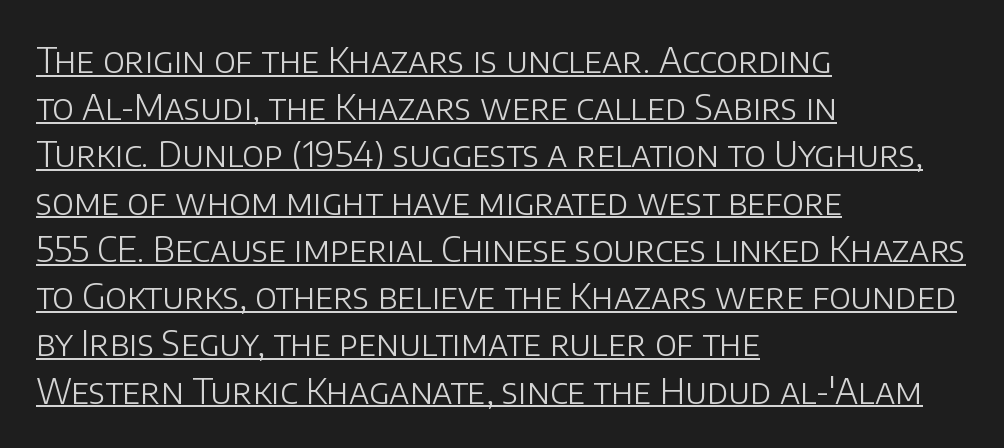
The image shows 35 px light sans-serif type, upright; set left-aligned, normal line spacing (1.35x), normal letter spacing, underlined; low stroke contrast and a large x-height.
